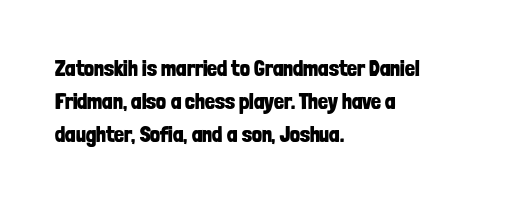
The image shows 22 px bold type, upright; set left-aligned, normal line spacing (1.49x), normal letter spacing, not underlined.
